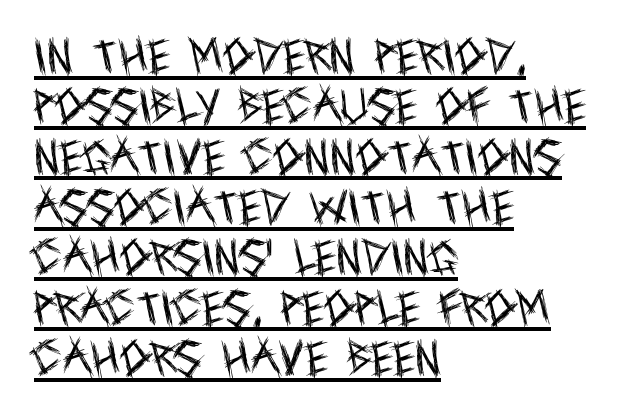
Q: Is the text bold? A: No.
Q: Is the text italic (slanted)? A: No, it is upright.
Q: Is the typeface a serif or a sans-serif typeface? A: Sans-serif.
Q: Is the text underlined? A: Yes.
Q: How is the paragraph aligned? A: Left-aligned.
Q: Is the spacing between letters normal or unusually wide? A: Normal.
Q: Is the spacing between lines tight, normal or loose? A: Normal.
Q: Width (condensed, normal, or wide)? A: Condensed.
Q: x-height? A: Large.
Q: Monospaced? A: No.
